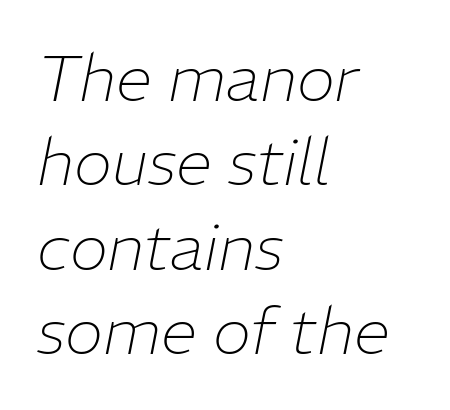
{"italic": "yes", "lean": "right", "slant_degrees": 11, "bold": "no", "weight": "thin", "width": "normal", "stroke_contrast": "low", "x_height": "medium", "monospaced": "no", "underline": "no", "align": "left", "line_spacing": "normal", "line_spacing_ratio": 1.3, "letter_spacing": "normal", "letter_spacing_em": 0.0, "glyph_px": 65}
